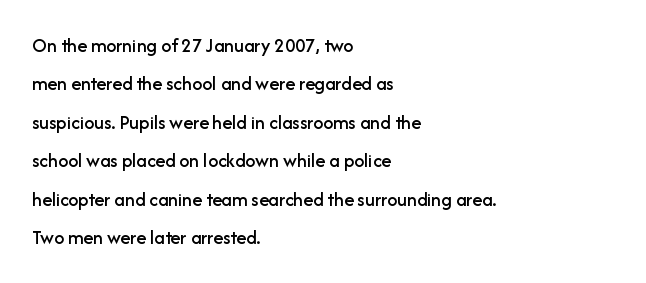
{"italic": "no", "underline": "no", "align": "left", "line_spacing": "loose", "line_spacing_ratio": 1.92, "letter_spacing": "normal", "letter_spacing_em": 0.0, "glyph_px": 20}
